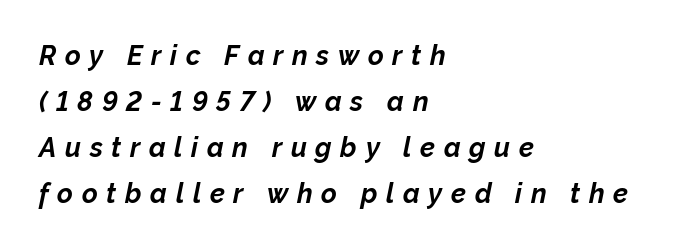
Any mark beneath the type? The region is blank. Vertically, the passage feels balanced, rows spaced as you'd expect. Would a proofreader flag this as italicized? Yes. You'd pick this weight for a headline — it's a proper bold. Tracking here is generous; glyphs stand well apart from one another.
